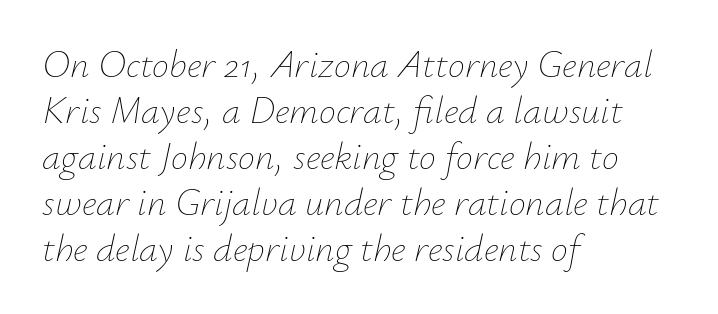
Q: Is the text bold? A: No.
Q: Is the text italic (slanted)? A: Yes, it leans right by about 12 degrees.
Q: Is the text underlined? A: No.
Q: How is the paragraph aligned? A: Left-aligned.
Q: Is the spacing between letters normal or unusually wide? A: Normal.
Q: Width (condensed, normal, or wide)? A: Normal.
Q: Stroke contrast? A: Low.
Q: x-height? A: Small.
Q: Monospaced? A: No.
